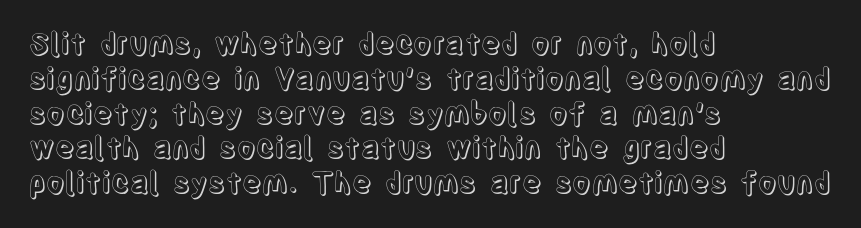
{"italic": "no", "width": "condensed", "x_height": "large", "monospaced": "no", "underline": "no", "align": "left", "line_spacing_ratio": 1.2, "letter_spacing": "normal", "letter_spacing_em": 0.0, "glyph_px": 29}
